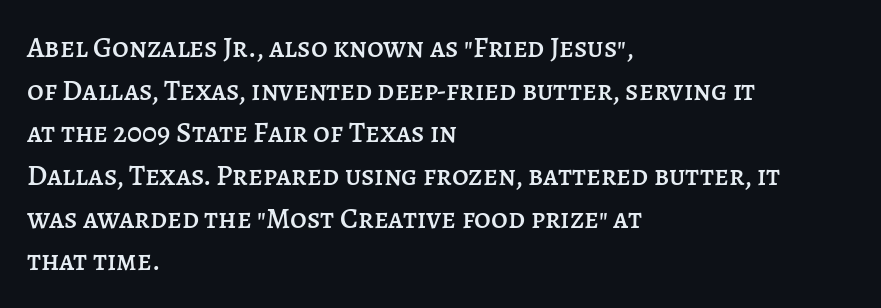
Note the varied advance widths — an 'i' is clearly narrower than an 'm'. The vertical gap from one line to the next is medium. If you drew a ruler down the left edge, every line would touch it. This sample uses an upright cut, with every glyph sitting square on the baseline. Any mark beneath the type? The region is blank.
